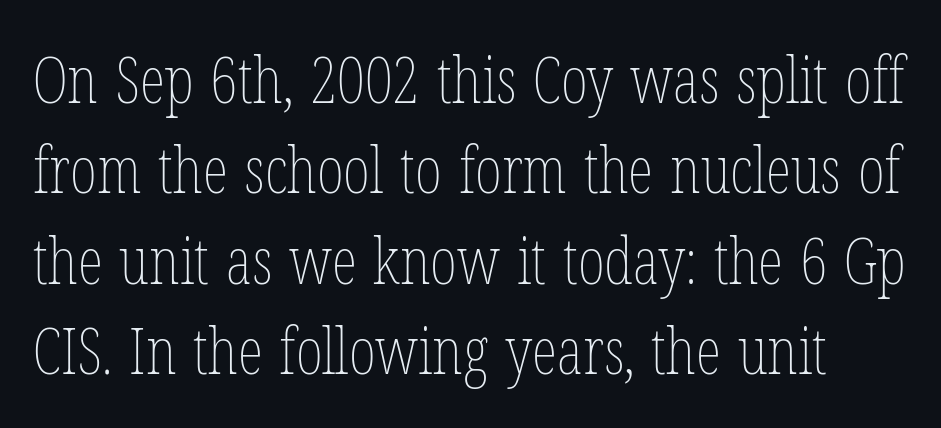
{"italic": "no", "bold": "no", "weight": "thin", "width": "condensed", "stroke_contrast": "low", "x_height": "medium", "monospaced": "no", "underline": "no", "line_spacing": "normal", "line_spacing_ratio": 1.39, "letter_spacing": "normal", "letter_spacing_em": 0.0, "glyph_px": 65}
